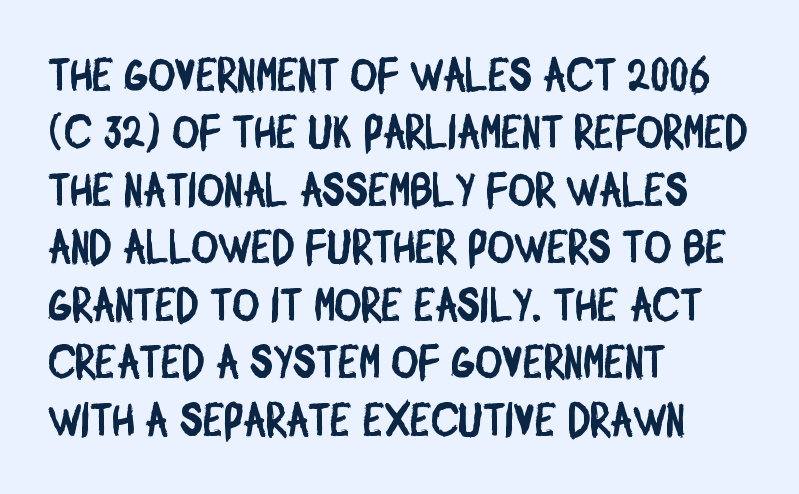
Q: Is the typeface a serif or a sans-serif typeface? A: Sans-serif.
Q: Is the text underlined? A: No.
Q: How is the paragraph aligned? A: Left-aligned.
Q: Is the spacing between letters normal or unusually wide? A: Normal.
Q: Is the spacing between lines tight, normal or loose? A: Normal.
Q: Width (condensed, normal, or wide)? A: Condensed.
Q: Stroke contrast? A: Low.
Q: x-height? A: Large.
Q: Monospaced? A: No.
